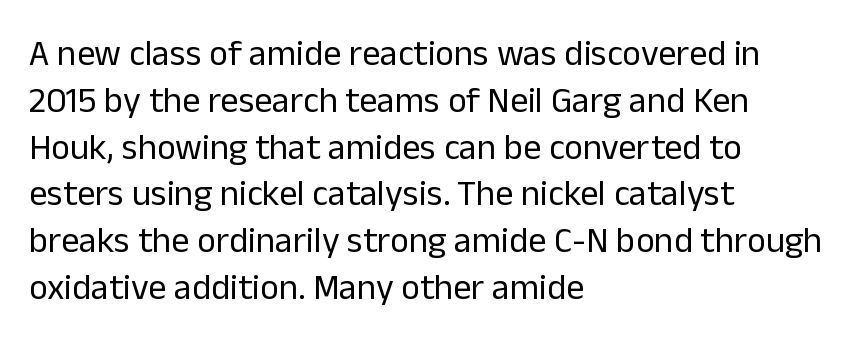
Q: Is the text bold? A: No.
Q: Is the text italic (slanted)? A: No, it is upright.
Q: Is the typeface a serif or a sans-serif typeface? A: Sans-serif.
Q: Is the text underlined? A: No.
Q: How is the paragraph aligned? A: Left-aligned.
Q: Is the spacing between letters normal or unusually wide? A: Normal.
Q: Is the spacing between lines tight, normal or loose? A: Normal.
Q: Width (condensed, normal, or wide)? A: Normal.
Q: Stroke contrast? A: Low.
Q: x-height? A: Medium.
Q: Monospaced? A: No.
